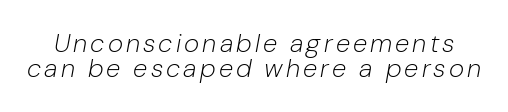
{"italic": "yes", "lean": "right", "slant_degrees": 10, "bold": "no", "underline": "no", "line_spacing": "tight", "line_spacing_ratio": 0.95, "glyph_px": 26}
